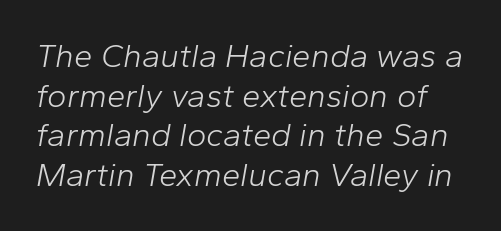
{"italic": "yes", "lean": "right", "slant_degrees": 10, "bold": "no", "weight": "light", "width": "normal", "stroke_contrast": "low", "x_height": "medium", "monospaced": "no", "underline": "no", "line_spacing_ratio": 1.2, "letter_spacing": "normal", "letter_spacing_em": 0.0, "glyph_px": 33}
